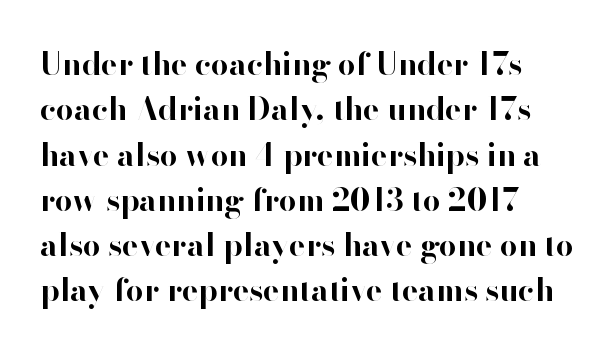
Honestly, the letter spacing is just normal — you wouldn't notice it. Letterform terminals end flat and unadorned throughout the passage. Summary of weight: heavy, a full bold. The rendering uses natural spacing where letterforms have individual widths.
